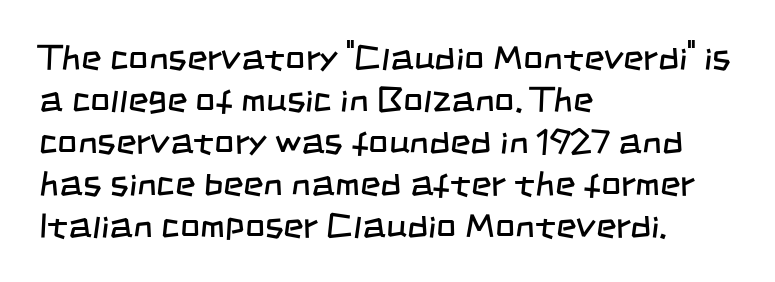
Does the copy run flush right? No — it runs flush left. You could not count columns in this text — the font is proportionally spaced. Words float on clear page, feet unadorned. I'd call this a sans setting — the letters go barefoot. Words appear dense and cohesive because spacing is normal. No letter is thick-stroked: the sample isn't bold.
